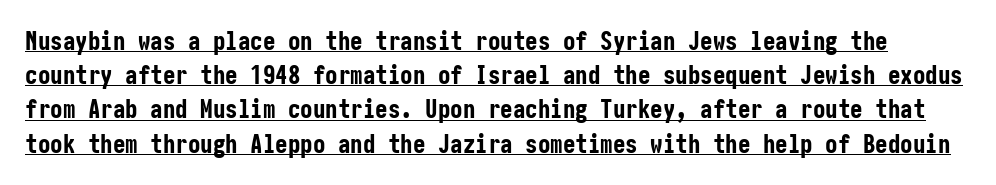
Q: Is the text bold? A: Yes.
Q: Is the text italic (slanted)? A: No, it is upright.
Q: Is the text underlined? A: Yes.
Q: Is the spacing between letters normal or unusually wide? A: Normal.
Q: Is the spacing between lines tight, normal or loose? A: Normal.
